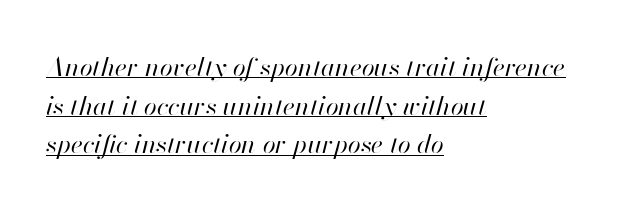
Q: Is the text bold? A: No.
Q: Is the text italic (slanted)? A: Yes, it leans right by about 13 degrees.
Q: Is the text underlined? A: Yes.
Q: How is the paragraph aligned? A: Left-aligned.
Q: Is the spacing between letters normal or unusually wide? A: Normal.
Q: Is the spacing between lines tight, normal or loose? A: Normal.
